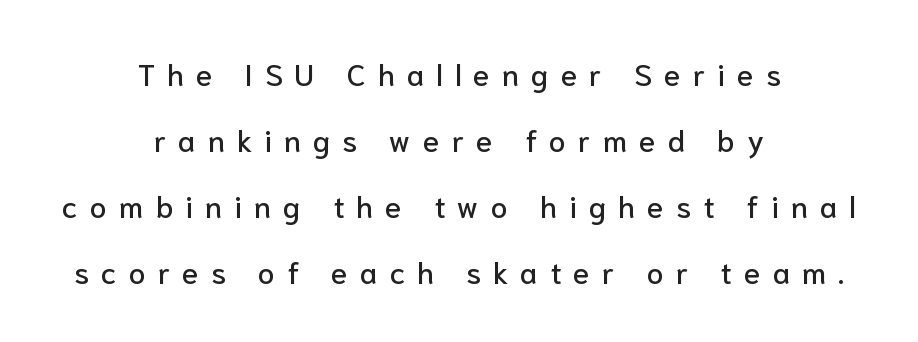
The image shows 30 px sans-serif type, upright; set centered, loose line spacing (2.2x), unusually wide letter spacing (+0.41 em), not underlined; low stroke contrast and a medium x-height.
